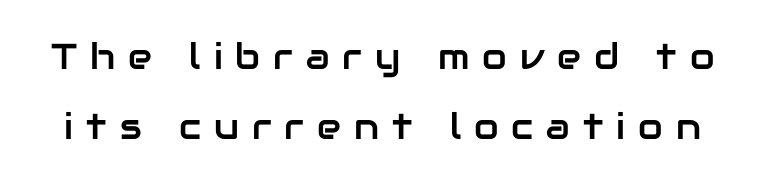
Grotesque or geometric, the face here clearly has no serifs. Spacing between characters has been opened up far beyond the box default. Do the letters lean? They stand straight. Does the leading feel generous? Absolutely, it's lavish. Each letter keeps its own natural width here, so spacing adapts to shape. Quick note: underline off.
